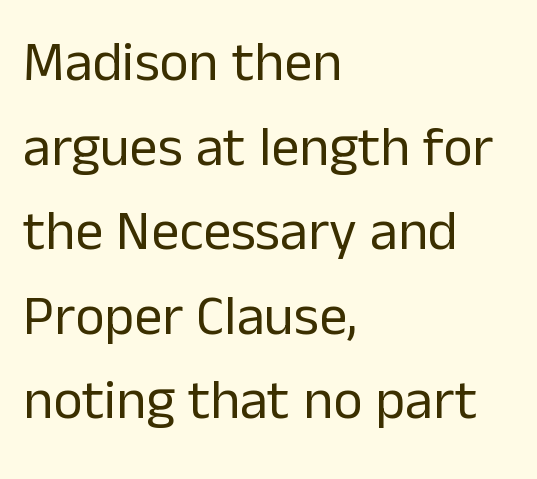
{"serif": "no", "italic": "no", "bold": "no", "weight": "regular", "width": "normal", "stroke_contrast": "low", "x_height": "medium", "monospaced": "no", "underline": "no", "align": "left", "line_spacing": "normal", "line_spacing_ratio": 1.51, "letter_spacing": "normal", "letter_spacing_em": 0.0, "glyph_px": 56}
